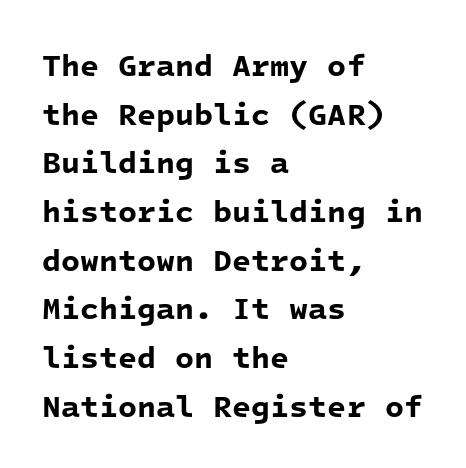
The image shows 31 px bold sans-serif type, monospaced; set left-aligned, normal line spacing (1.57x), normal letter spacing, not underlined; low stroke contrast and a medium x-height.
